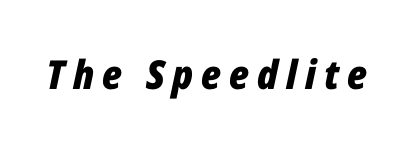
{"italic": "yes", "lean": "right", "slant_degrees": 12, "bold": "yes", "weight": "bold", "width": "condensed", "stroke_contrast": "low", "x_height": "medium", "monospaced": "no", "underline": "no", "letter_spacing": "wide", "letter_spacing_em": 0.2, "glyph_px": 40}
